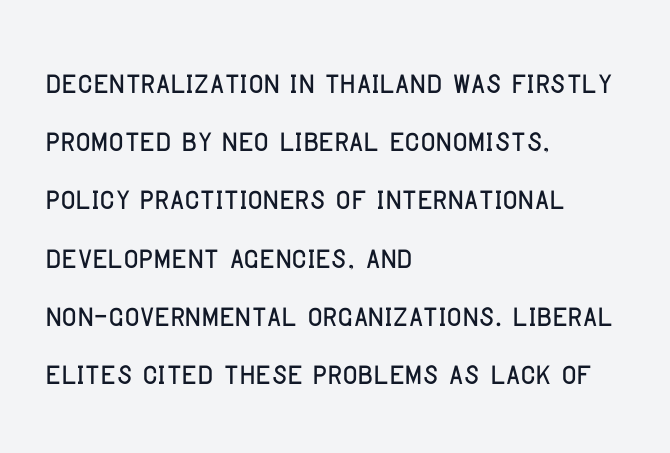
Looks like regular typesetting: each glyph gets only the width it needs. What's the leading like? Ordinary, nothing unusual. The typography opts for an upright posture over an oblique one. Beneath every word, the page is bare. Line starts are locked; line ends wander.
